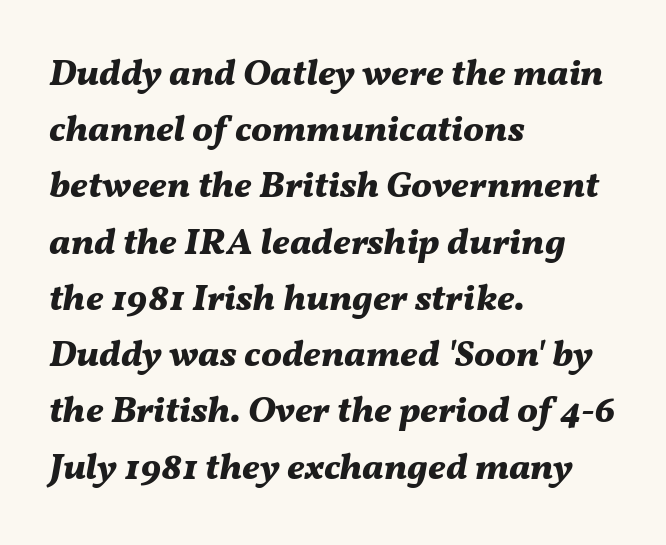
The image shows 37 px bold type, italic (leaning right); set left-aligned, normal line spacing (1.52x), normal letter spacing, not underlined; medium stroke contrast and a medium x-height.
